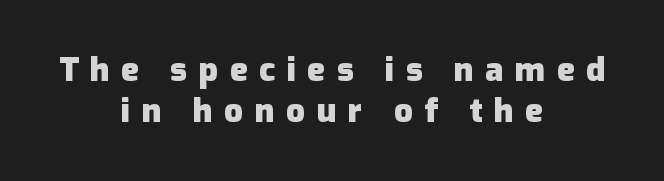
{"serif": "no", "italic": "no", "bold": "yes", "weight": "heavy", "width": "normal", "stroke_contrast": "low", "x_height": "medium", "monospaced": "no", "underline": "no", "align": "center", "line_spacing": "normal", "line_spacing_ratio": 1.25, "letter_spacing": "wide", "letter_spacing_em": 0.35, "glyph_px": 33}
